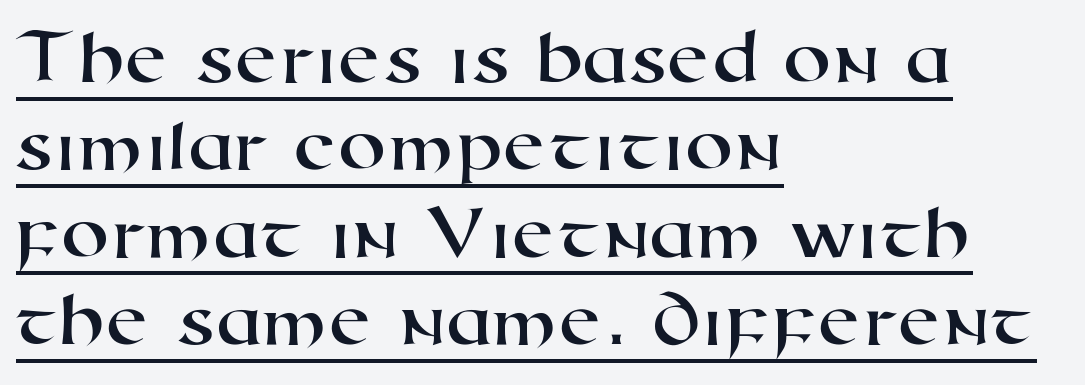
Q: Is the typeface a serif or a sans-serif typeface? A: Sans-serif.
Q: Is the text underlined? A: Yes.
Q: How is the paragraph aligned? A: Left-aligned.
Q: Is the spacing between letters normal or unusually wide? A: Normal.
Q: Is the spacing between lines tight, normal or loose? A: Tight.
Q: Width (condensed, normal, or wide)? A: Wide.
Q: Stroke contrast? A: High.
Q: x-height? A: Medium.
Q: Monospaced? A: No.
